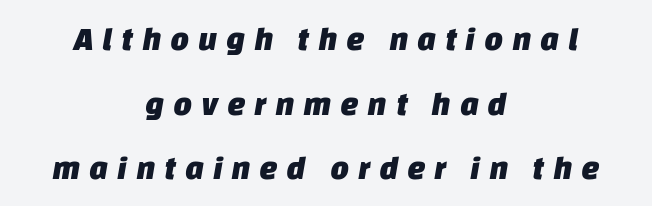
Q: Is the typeface a serif or a sans-serif typeface? A: Sans-serif.
Q: Is the text underlined? A: No.
Q: How is the paragraph aligned? A: Centered.
Q: Is the spacing between letters normal or unusually wide? A: Unusually wide.
Q: Is the spacing between lines tight, normal or loose? A: Loose.
Q: Width (condensed, normal, or wide)? A: Normal.
Q: Stroke contrast? A: Low.
Q: x-height? A: Large.
Q: Monospaced? A: No.
